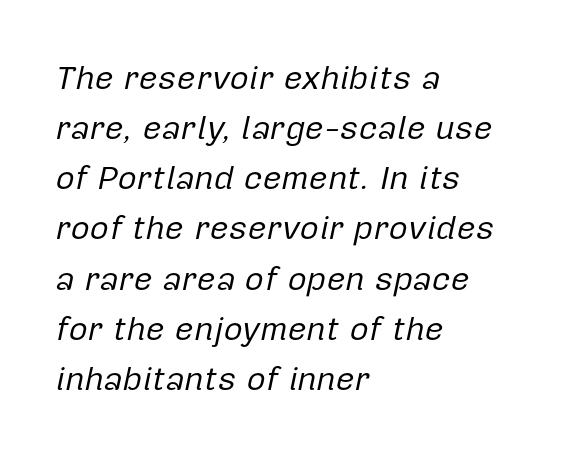
Layout note: lines flush left. Rendered with sloped, italic letterforms. Stroke mass is kept to a normal reading level or below. Rows of type keep a routine distance in the vertical direction. The foot of each line stays bare and open.
